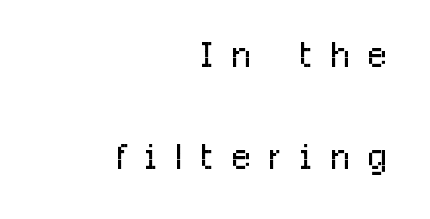
{"serif": "no", "italic": "no", "bold": "no", "weight": "light", "width": "condensed", "stroke_contrast": "low", "x_height": "medium", "monospaced": "no", "underline": "no", "align": "right", "line_spacing": "loose", "line_spacing_ratio": 2.05, "letter_spacing": "wide", "letter_spacing_em": 0.37, "glyph_px": 50}
